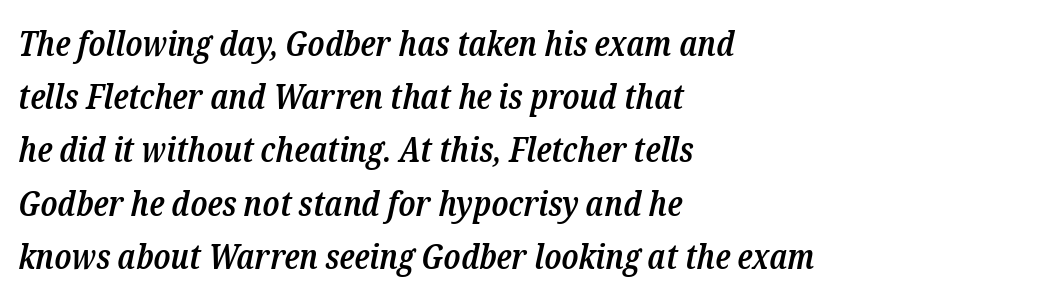
{"serif": "yes", "italic": "yes", "lean": "right", "slant_degrees": 12, "bold": "semi", "weight": "semibold", "width": "condensed", "stroke_contrast": "low", "x_height": "medium", "monospaced": "no", "underline": "no", "align": "left", "line_spacing": "normal", "line_spacing_ratio": 1.52, "letter_spacing": "normal", "letter_spacing_em": 0.0, "glyph_px": 35}
